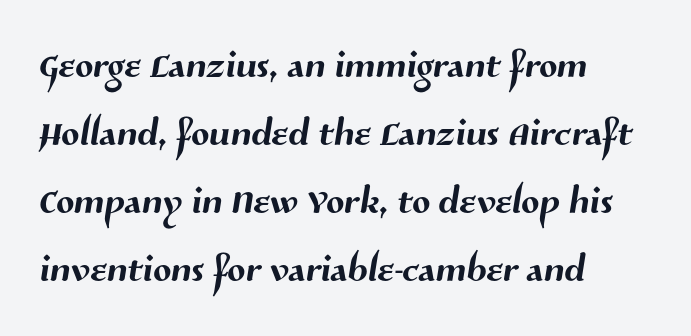
The image shows 53 px sans-serif type; set left-aligned, normal line spacing (1.28x), normal letter spacing, not underlined; medium stroke contrast and a medium x-height.
